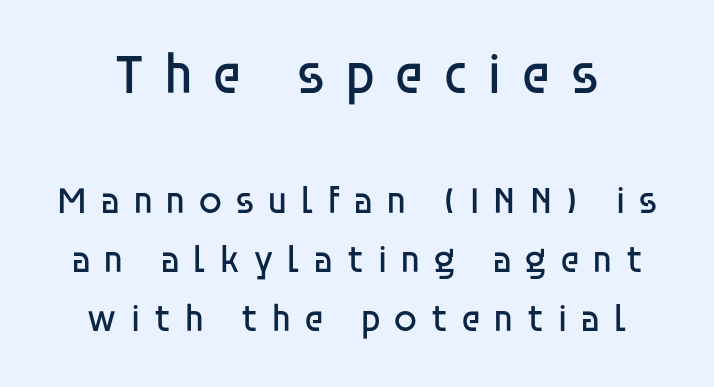
The image shows 57 px regular-weight sans-serif type, upright; set normal line spacing (1.56x), unusually wide letter spacing (+0.32 em), not underlined; the first (top) block is 1.5x larger; low stroke contrast and a large x-height.
